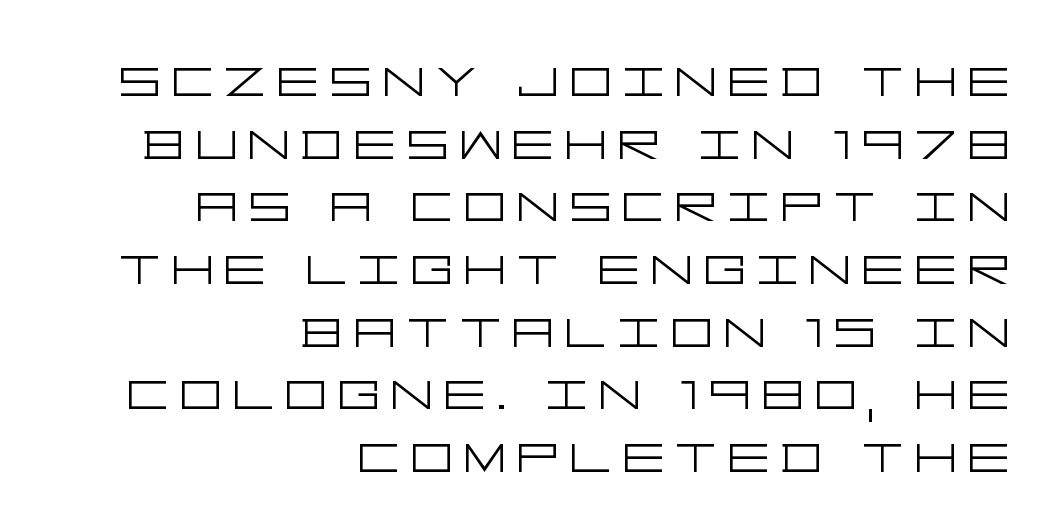
{"serif": "no", "italic": "no", "bold": "no", "weight": "light", "width": "wide", "stroke_contrast": "low", "x_height": "large", "underline": "no", "align": "right", "line_spacing": "tight", "line_spacing_ratio": 0.95, "glyph_px": 66}
